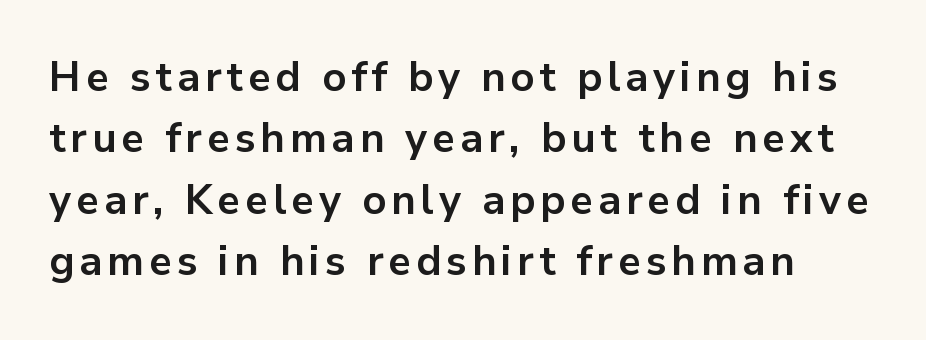
Q: Is the text bold? A: Yes.
Q: Is the text italic (slanted)? A: No, it is upright.
Q: Is the typeface a serif or a sans-serif typeface? A: Sans-serif.
Q: Is the text underlined? A: No.
Q: Is the spacing between lines tight, normal or loose? A: Normal.
Q: Width (condensed, normal, or wide)? A: Normal.
Q: Stroke contrast? A: Low.
Q: x-height? A: Medium.
Q: Monospaced? A: No.
